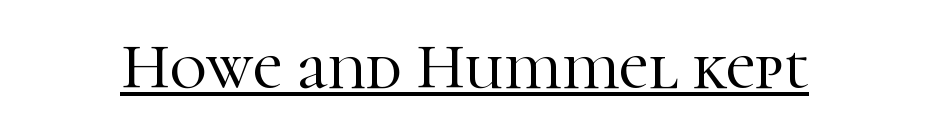
Q: Is the text italic (slanted)? A: No, it is upright.
Q: Is the typeface a serif or a sans-serif typeface? A: Serif.
Q: Is the text underlined? A: Yes.
Q: Is the spacing between letters normal or unusually wide? A: Normal.
Q: Width (condensed, normal, or wide)? A: Normal.
Q: Stroke contrast? A: High.
Q: x-height? A: Medium.
Q: Monospaced? A: No.
